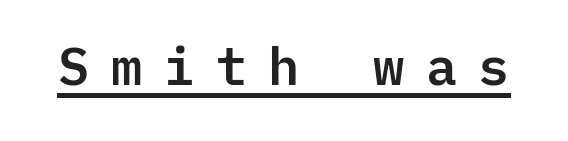
{"serif": "no", "italic": "no", "width": "normal", "stroke_contrast": "low", "x_height": "medium", "monospaced": "yes", "underline": "yes", "letter_spacing": "wide", "letter_spacing_em": 0.37, "glyph_px": 52}
